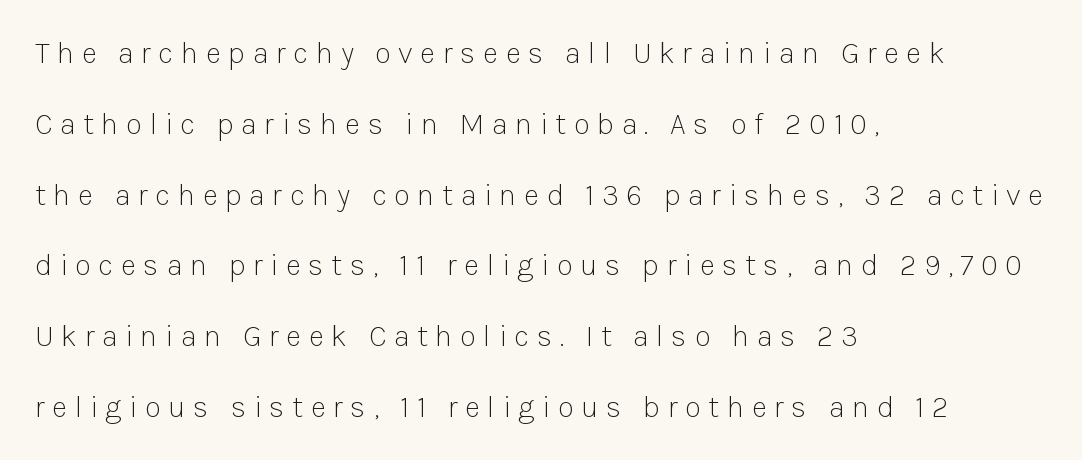
Note: no serifs on the glyphs. A typesetter would mark this as roman, not italic. The letters are spread apart with noticeably loose tracking. Here the designer chose a conventional face with non-uniform glyph widths. Interline gaps are noticeably wide in this sample.
